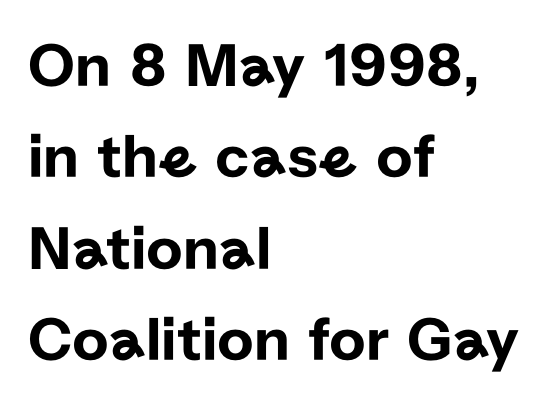
{"serif": "no", "italic": "no", "width": "normal", "stroke_contrast": "low", "x_height": "medium", "monospaced": "no", "underline": "no", "align": "left", "line_spacing": "normal", "line_spacing_ratio": 1.45, "letter_spacing": "normal", "letter_spacing_em": 0.0, "glyph_px": 63}
